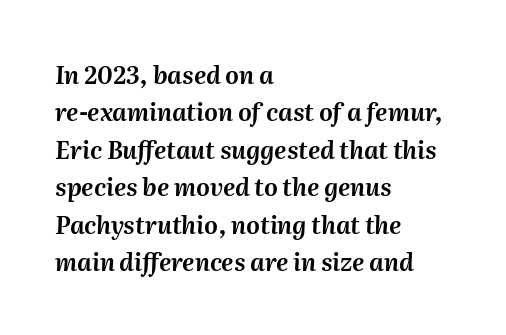
The image shows 24 px text type, italic (leaning right); set left-aligned, normal line spacing (1.56x), normal letter spacing, not underlined.
